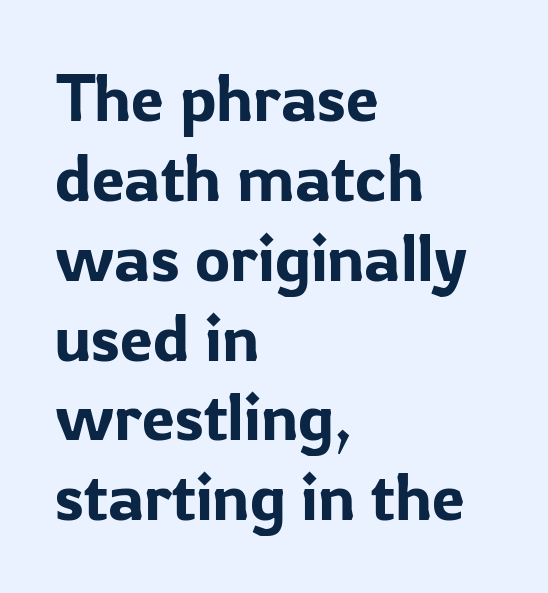
{"serif": "no", "italic": "no", "width": "normal", "stroke_contrast": "low", "x_height": "medium", "monospaced": "no", "underline": "no", "align": "left", "line_spacing_ratio": 1.21, "letter_spacing": "normal", "letter_spacing_em": 0.0, "glyph_px": 66}
